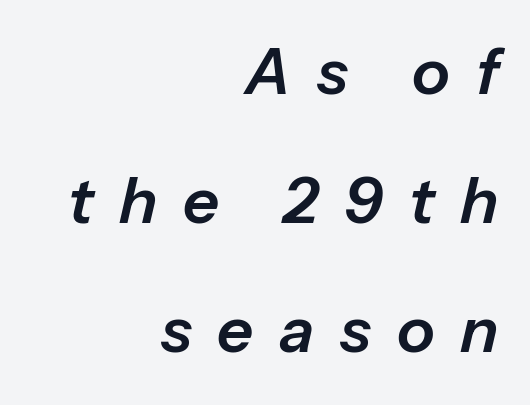
{"italic": "yes", "lean": "right", "slant_degrees": 13, "width": "normal", "stroke_contrast": "low", "x_height": "medium", "monospaced": "no", "underline": "no", "align": "right", "line_spacing": "loose", "line_spacing_ratio": 2.05, "letter_spacing": "wide", "letter_spacing_em": 0.41, "glyph_px": 63}
